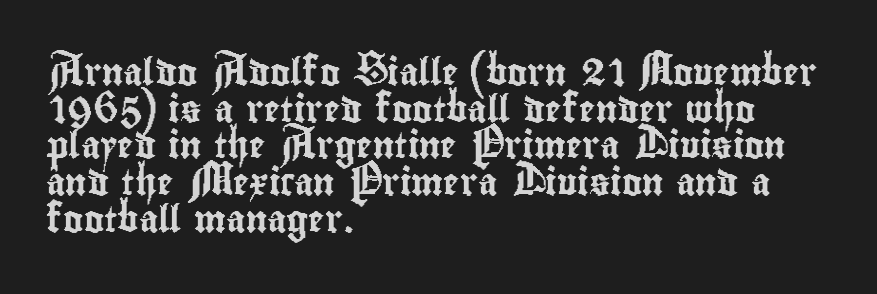
Q: Is the text italic (slanted)? A: No, it is upright.
Q: Is the text underlined? A: No.
Q: How is the paragraph aligned? A: Left-aligned.
Q: Is the spacing between letters normal or unusually wide? A: Normal.
Q: Is the spacing between lines tight, normal or loose? A: Normal.
